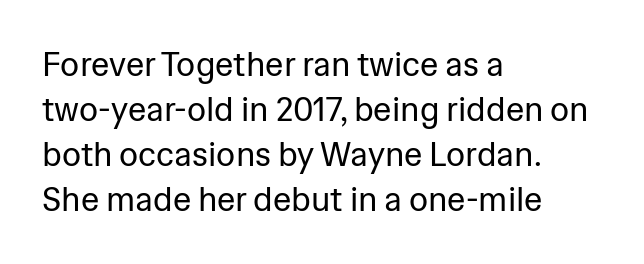
Default kerning and tracking; the words read as compact shapes. Each letter's strokes conclude bluntly, with no projecting serifs. The face used here is proportionally spaced, like ordinary book or web type. If you drew a ruler down the left edge, every line would touch it.
